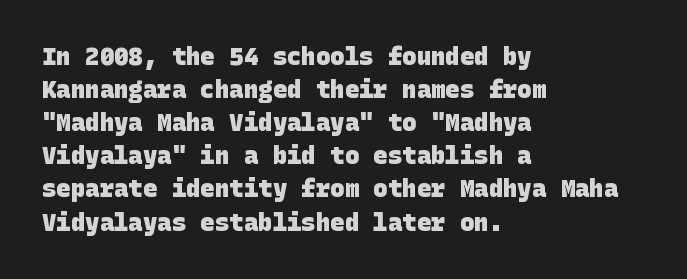
The image shows 24 px bold type; set left-aligned, normal line spacing (1.38x), normal letter spacing, not underlined.
